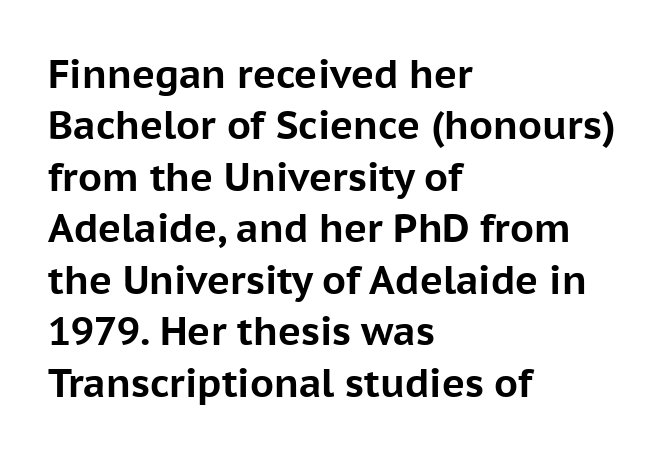
Notice how the stems are strictly vertical — no italics here. The letterforms sit shoulder to shoulder at normal distance. Letters rest on an invisible, unmarked baseline. The passage shown is emphatically bold. Each letter keeps its own natural width here, so spacing adapts to shape. Are there feet on the stems? There aren't — it's a sans.
